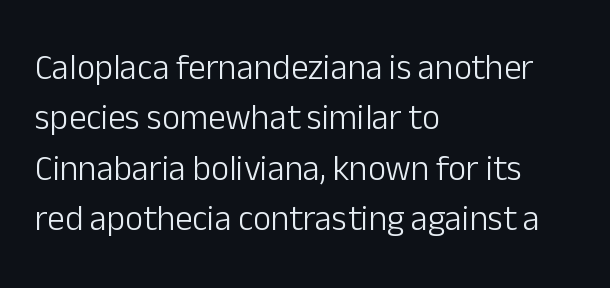
Q: Is the text bold? A: No.
Q: Is the text italic (slanted)? A: No, it is upright.
Q: Is the typeface a serif or a sans-serif typeface? A: Sans-serif.
Q: Is the text underlined? A: No.
Q: How is the paragraph aligned? A: Left-aligned.
Q: Is the spacing between letters normal or unusually wide? A: Normal.
Q: Is the spacing between lines tight, normal or loose? A: Normal.
Q: Width (condensed, normal, or wide)? A: Normal.
Q: Stroke contrast? A: Low.
Q: x-height? A: Medium.
Q: Monospaced? A: No.
